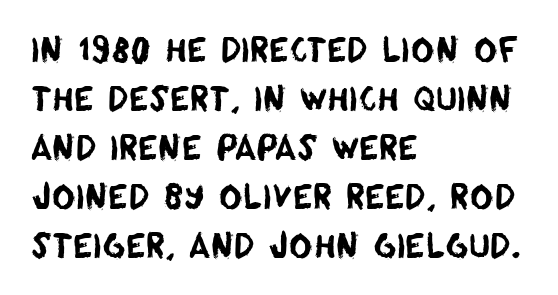
The image shows 32 px sans-serif type; set left-aligned, normal line spacing (1.53x), normal letter spacing, not underlined; low stroke contrast and a large x-height.
